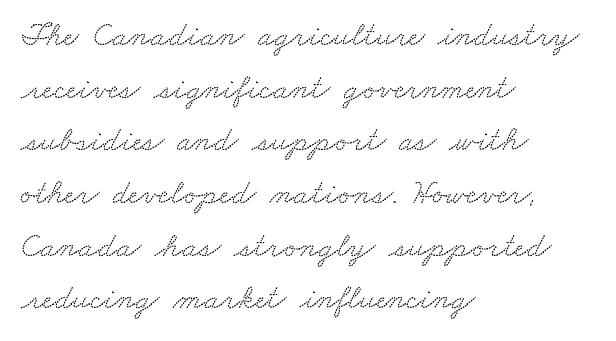
{"width": "wide", "stroke_contrast": "low", "x_height": "small", "monospaced": "no", "underline": "no", "align": "left", "line_spacing": "normal", "line_spacing_ratio": 1.55, "letter_spacing": "normal", "letter_spacing_em": 0.0, "glyph_px": 34}
